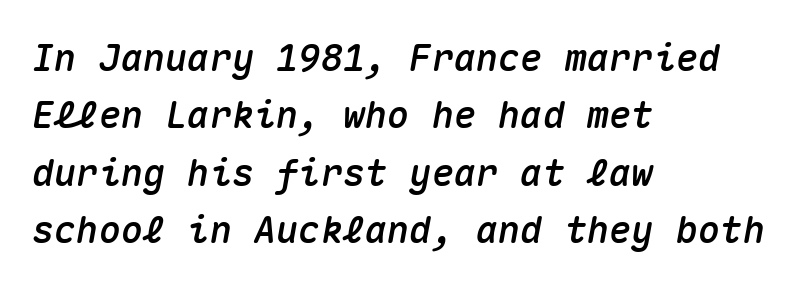
Q: Is the text italic (slanted)? A: Yes, it leans right by about 10 degrees.
Q: Is the text underlined? A: No.
Q: How is the paragraph aligned? A: Left-aligned.
Q: Is the spacing between letters normal or unusually wide? A: Normal.
Q: Is the spacing between lines tight, normal or loose? A: Normal.
Q: Width (condensed, normal, or wide)? A: Normal.
Q: Stroke contrast? A: Medium.
Q: x-height? A: Medium.
Q: Monospaced? A: Yes.
